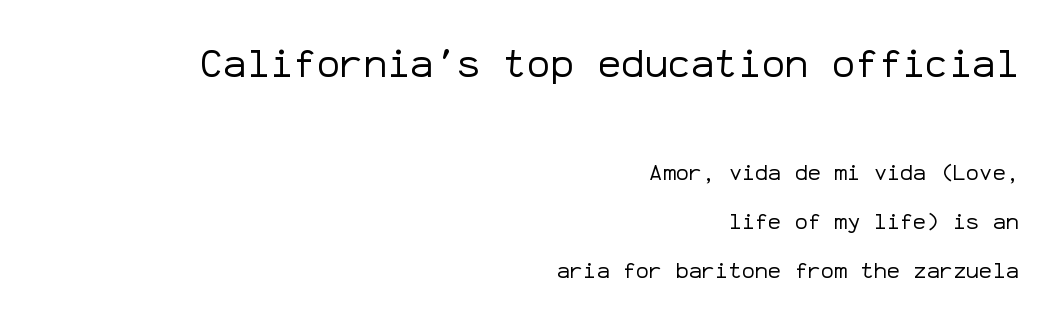
The image shows 39 px regular-weight sans-serif type, upright, monospaced; set right-aligned, loose line spacing (2.21x), normal letter spacing, not underlined; the first (top) block is 1.77x larger; low stroke contrast and a medium x-height.
